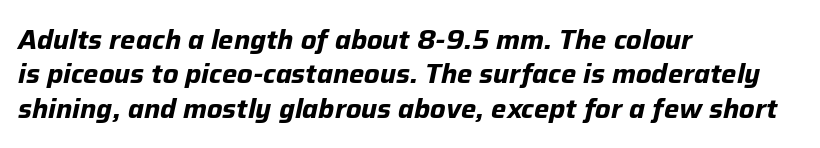
{"italic": "yes", "lean": "right", "slant_degrees": 12, "bold": "yes", "underline": "no", "align": "left", "line_spacing": "normal", "line_spacing_ratio": 1.27, "letter_spacing": "normal", "letter_spacing_em": 0.0, "glyph_px": 27}
